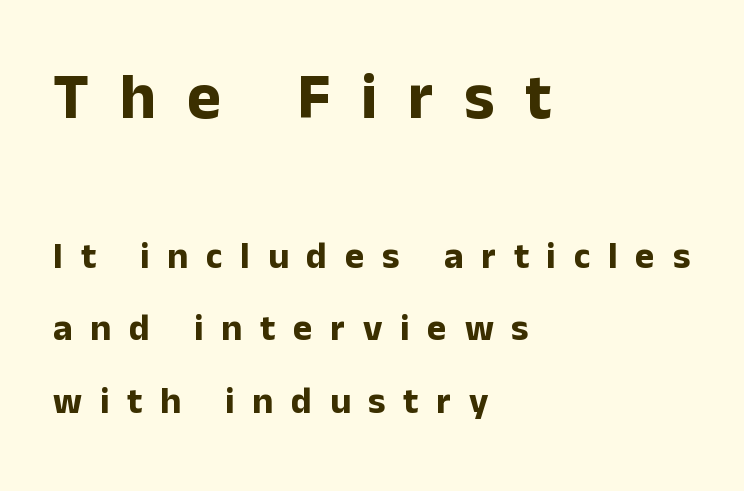
The image shows 64 px bold sans-serif type, upright; set left-aligned, loose line spacing (1.96x), unusually wide letter spacing (+0.48 em), not underlined; the first (top) block is 1.73x larger; low stroke contrast and a medium x-height.
